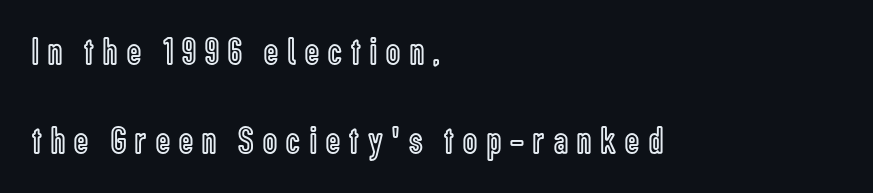
The image shows 39 px condensed type, upright; set left-aligned, loose line spacing (2.28x), unusually wide letter spacing (+0.24 em), not underlined; a medium x-height.
